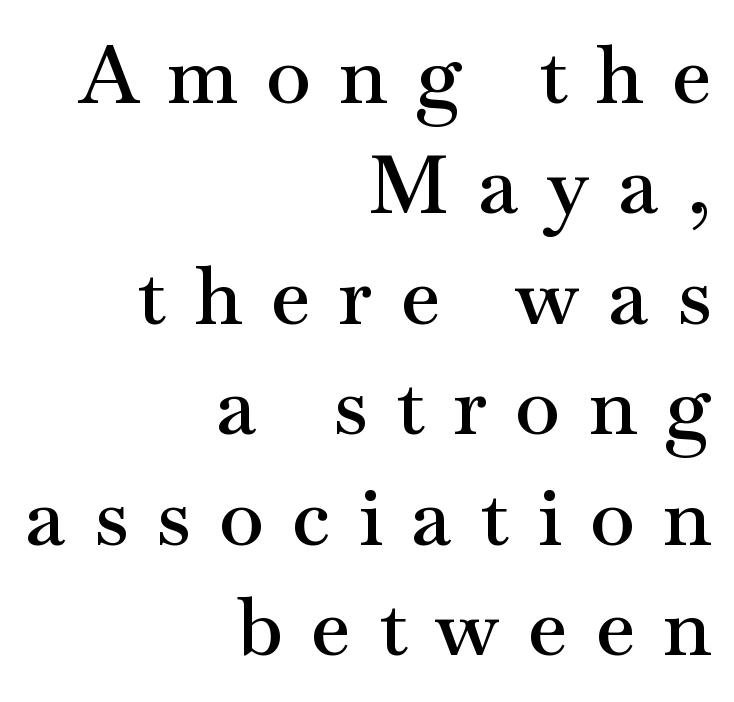
Display-style spreading of the glyphs; the letterfit is very open. Note: serifs present on the glyphs. These lines stack with their right ends in a neat column. The glyphs are unaccompanied by any horizontal stroke below them.
